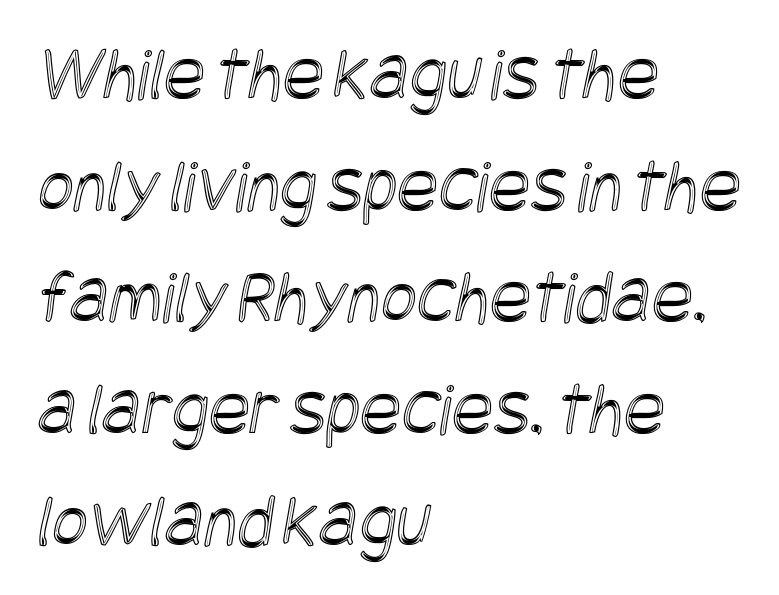
The image shows 77 px condensed type; set left-aligned, normal line spacing (1.45x), normal letter spacing, not underlined; a large x-height.
